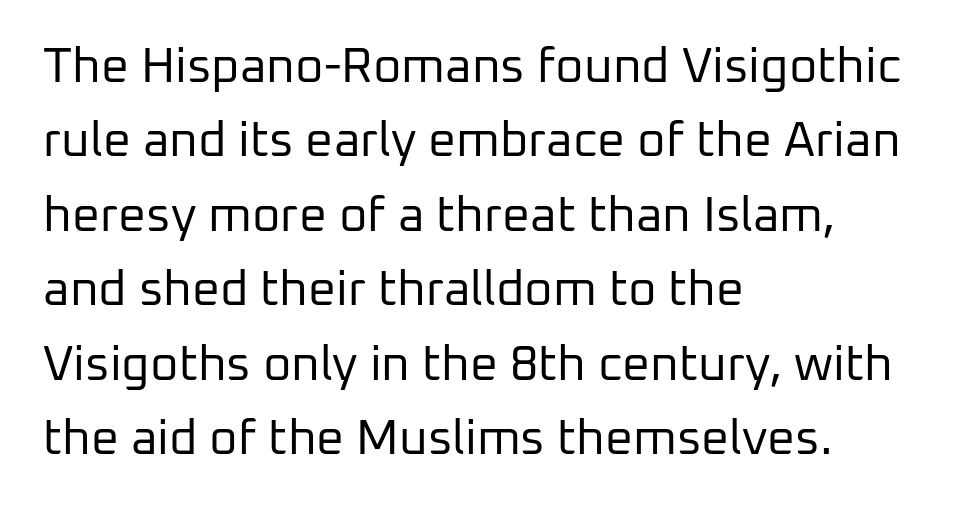
This sample has the flowing, uneven cadence of proportional lettering. Beneath every word, the page is bare. The cut favours lightness, reaching ordinary text weight at its darkest. Each new line begins a customary step beneath the previous one. These lines are set flush left with a ragged right edge.
